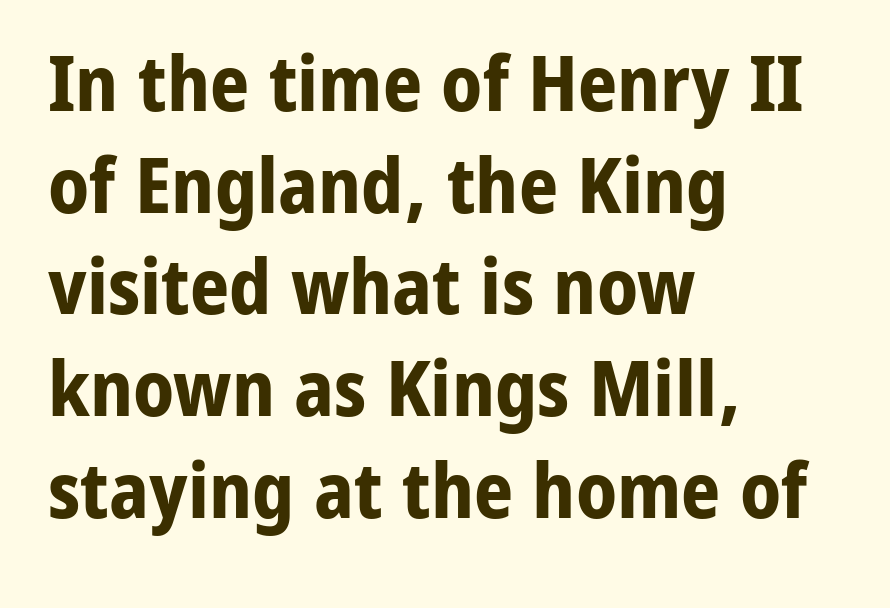
These lines stack with their left ends in a neat column. Quick note: not italic, upright. The rendering shows plain stroke endings on the letterforms — a sans-serif design. The rendering uses natural spacing where letterforms have individual widths. If you measured baseline to baseline, you'd find a middling distance.
